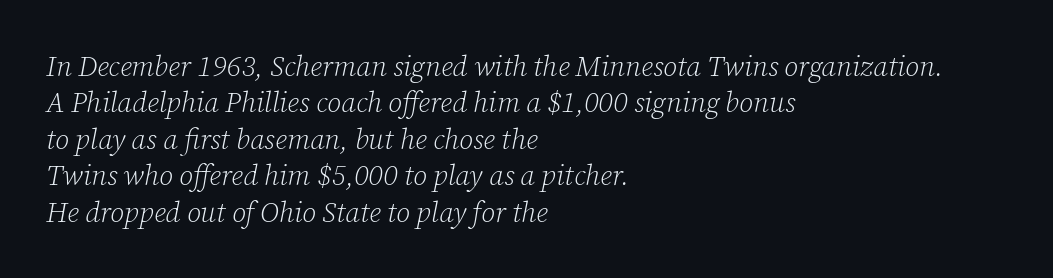
The image shows 28 px light serif type, italic (leaning right); set left-aligned, normal line spacing (1.3x), normal letter spacing, not underlined; low stroke contrast and a medium x-height.
